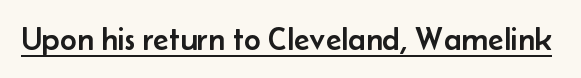
Q: Is the text italic (slanted)? A: No, it is upright.
Q: Is the typeface a serif or a sans-serif typeface? A: Sans-serif.
Q: Is the text underlined? A: Yes.
Q: Is the spacing between letters normal or unusually wide? A: Normal.
Q: Width (condensed, normal, or wide)? A: Normal.
Q: Stroke contrast? A: Low.
Q: x-height? A: Small.
Q: Monospaced? A: No.
